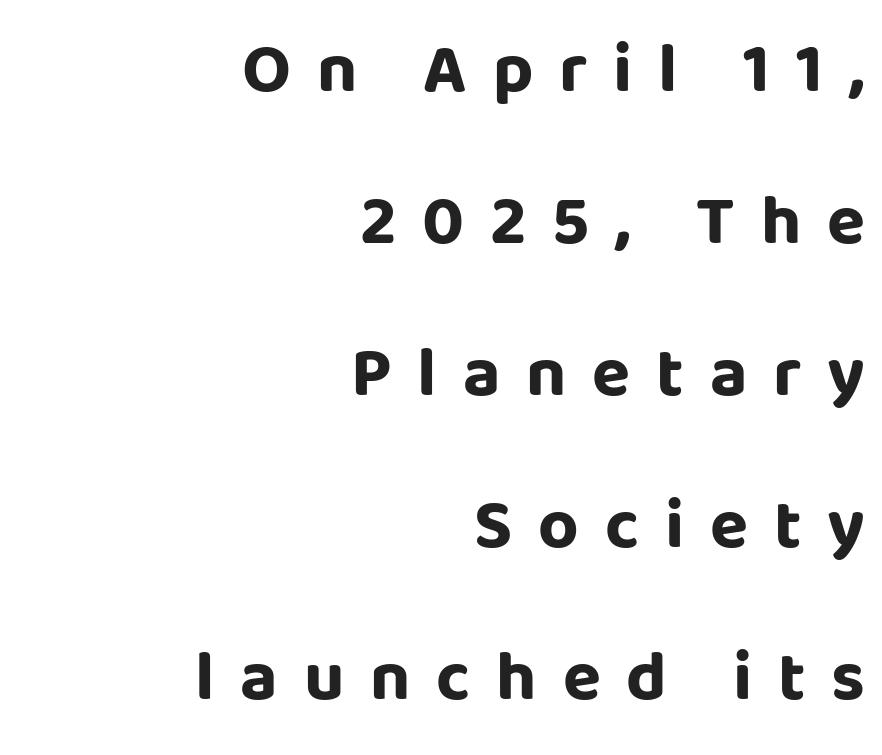
Q: Is the text bold? A: Yes.
Q: Is the text italic (slanted)? A: No, it is upright.
Q: Is the typeface a serif or a sans-serif typeface? A: Sans-serif.
Q: Is the text underlined? A: No.
Q: How is the paragraph aligned? A: Right-aligned.
Q: Is the spacing between letters normal or unusually wide? A: Unusually wide.
Q: Is the spacing between lines tight, normal or loose? A: Loose.
Q: Width (condensed, normal, or wide)? A: Normal.
Q: Stroke contrast? A: Low.
Q: x-height? A: Large.
Q: Monospaced? A: No.
